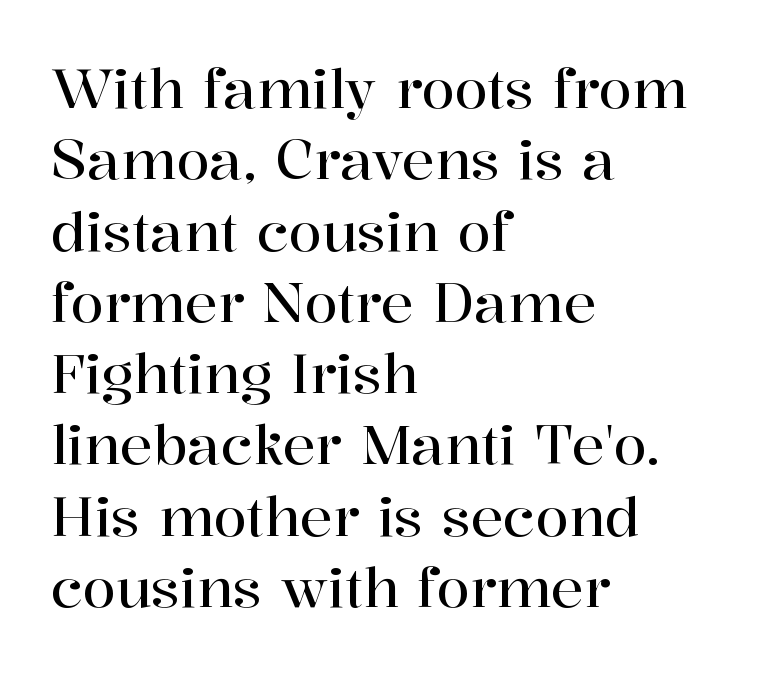
{"serif": "yes", "italic": "no", "width": "normal", "stroke_contrast": "high", "x_height": "medium", "monospaced": "no", "underline": "no", "align": "left", "line_spacing": "normal", "line_spacing_ratio": 1.32, "letter_spacing": "normal", "letter_spacing_em": 0.0, "glyph_px": 54}
